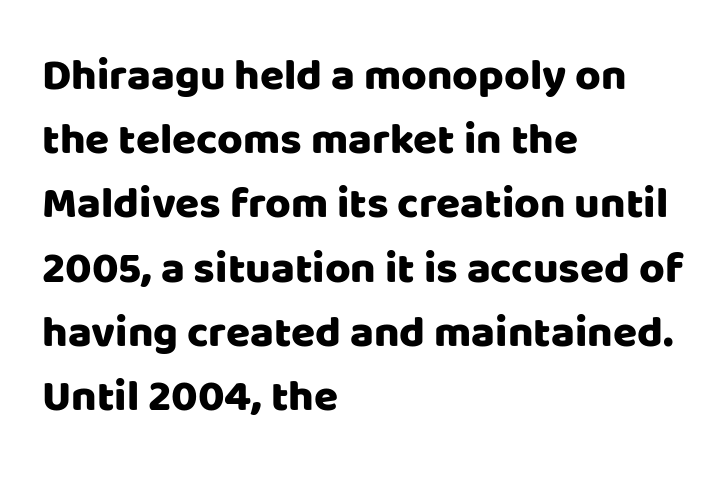
The image shows 44 px sans-serif type, upright; set left-aligned, normal line spacing (1.46x), normal letter spacing, not underlined; low stroke contrast and a large x-height.
